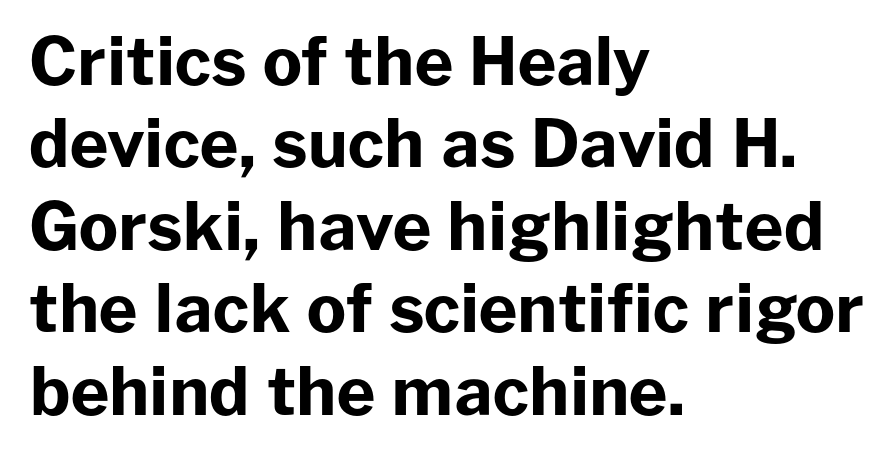
{"serif": "no", "italic": "no", "bold": "yes", "weight": "bold", "width": "normal", "stroke_contrast": "low", "x_height": "medium", "monospaced": "no", "underline": "no", "align": "left", "line_spacing": "normal", "line_spacing_ratio": 1.25, "letter_spacing": "normal", "letter_spacing_em": 0.0, "glyph_px": 66}
